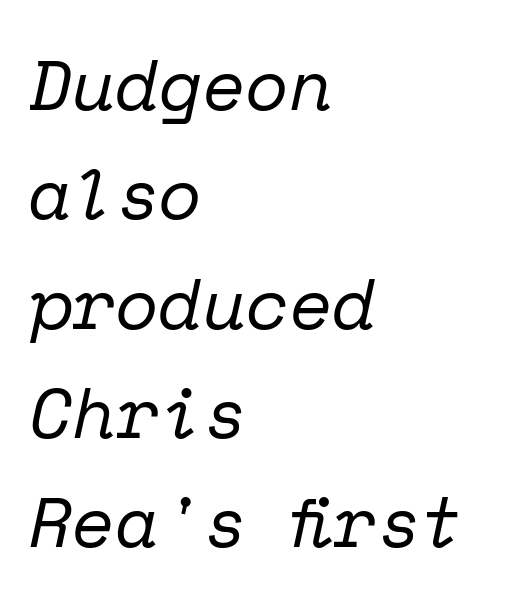
Q: Is the text bold? A: No.
Q: Is the text italic (slanted)? A: Yes, it leans right by about 12 degrees.
Q: Is the typeface a serif or a sans-serif typeface? A: Serif.
Q: Is the text underlined? A: No.
Q: How is the paragraph aligned? A: Left-aligned.
Q: Is the spacing between letters normal or unusually wide? A: Normal.
Q: Is the spacing between lines tight, normal or loose? A: Normal.
Q: Width (condensed, normal, or wide)? A: Normal.
Q: Stroke contrast? A: Low.
Q: x-height? A: Medium.
Q: Monospaced? A: Yes.
